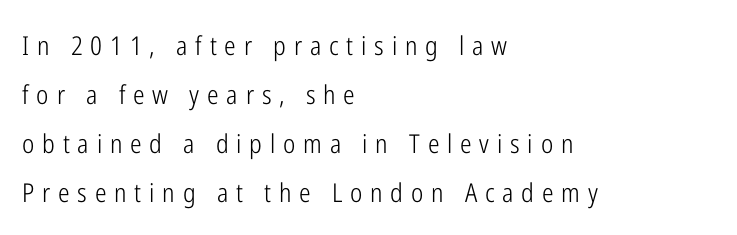
Q: Is the text bold? A: No.
Q: Is the text italic (slanted)? A: No, it is upright.
Q: Is the text underlined? A: No.
Q: How is the paragraph aligned? A: Left-aligned.
Q: Is the spacing between letters normal or unusually wide? A: Unusually wide.
